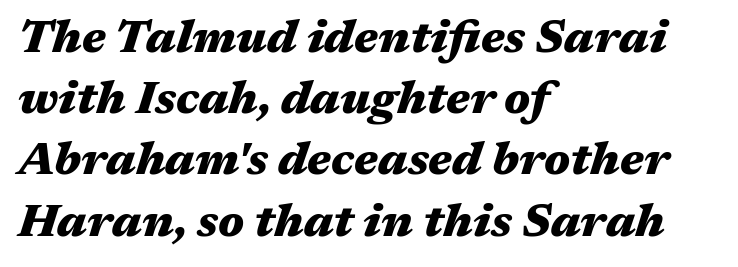
{"italic": "yes", "lean": "right", "slant_degrees": 17, "bold": "yes", "weight": "heavy", "width": "wide", "stroke_contrast": "medium", "x_height": "medium", "monospaced": "no", "underline": "no", "align": "left", "line_spacing": "normal", "line_spacing_ratio": 1.33, "letter_spacing": "normal", "letter_spacing_em": 0.0, "glyph_px": 46}
